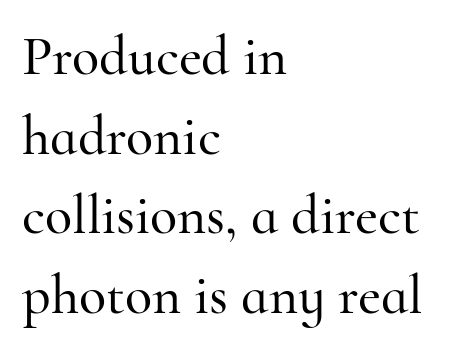
The image shows 56 px serif type, upright; set left-aligned, normal line spacing (1.42x), normal letter spacing, not underlined; high stroke contrast and a small x-height.
